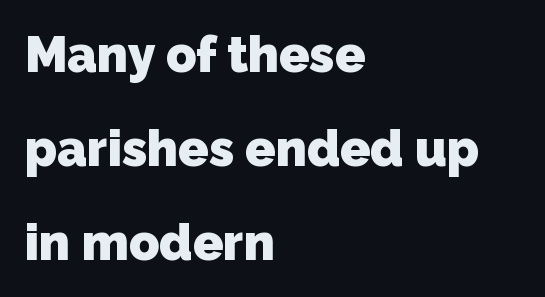
Q: Is the text bold? A: Yes.
Q: Is the typeface a serif or a sans-serif typeface? A: Sans-serif.
Q: Is the text underlined? A: No.
Q: How is the paragraph aligned? A: Left-aligned.
Q: Is the spacing between letters normal or unusually wide? A: Normal.
Q: Width (condensed, normal, or wide)? A: Normal.
Q: Stroke contrast? A: Low.
Q: x-height? A: Medium.
Q: Monospaced? A: No.
